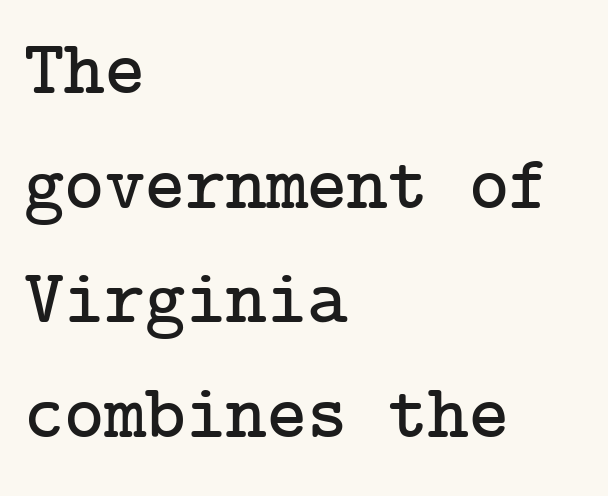
{"serif": "yes", "italic": "no", "width": "normal", "stroke_contrast": "low", "x_height": "medium", "underline": "no", "align": "left", "line_spacing": "normal", "line_spacing_ratio": 1.49, "letter_spacing": "normal", "letter_spacing_em": 0.0, "glyph_px": 77}
